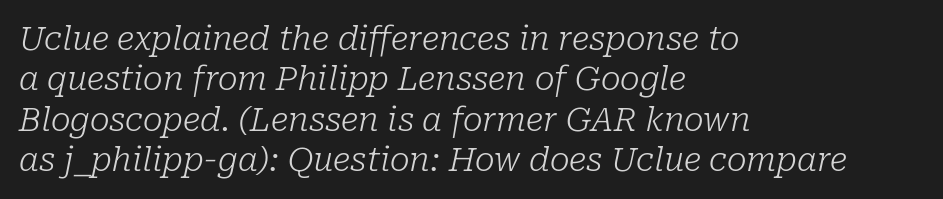
Q: Is the text bold? A: No.
Q: Is the text italic (slanted)? A: Yes, it leans right by about 10 degrees.
Q: Is the typeface a serif or a sans-serif typeface? A: Serif.
Q: Is the text underlined? A: No.
Q: How is the paragraph aligned? A: Left-aligned.
Q: Is the spacing between letters normal or unusually wide? A: Normal.
Q: Width (condensed, normal, or wide)? A: Normal.
Q: Stroke contrast? A: Low.
Q: x-height? A: Medium.
Q: Monospaced? A: No.
